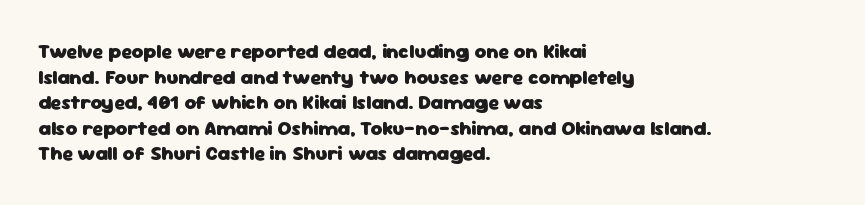
The image shows 20 px bold type, upright; set left-aligned, normal line spacing (1.28x), normal letter spacing, not underlined.
